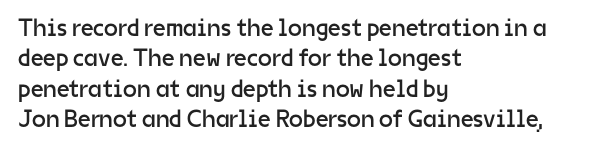
{"italic": "no", "bold": "no", "underline": "no", "align": "left", "line_spacing_ratio": 1.22, "letter_spacing": "normal", "letter_spacing_em": 0.0, "glyph_px": 25}
